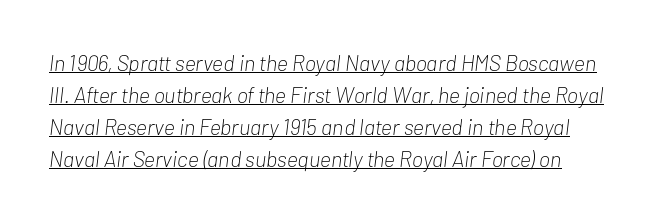
Q: Is the text bold? A: No.
Q: Is the text italic (slanted)? A: Yes, it leans right by about 7 degrees.
Q: Is the text underlined? A: Yes.
Q: How is the paragraph aligned? A: Left-aligned.
Q: Is the spacing between letters normal or unusually wide? A: Normal.
Q: Is the spacing between lines tight, normal or loose? A: Normal.
